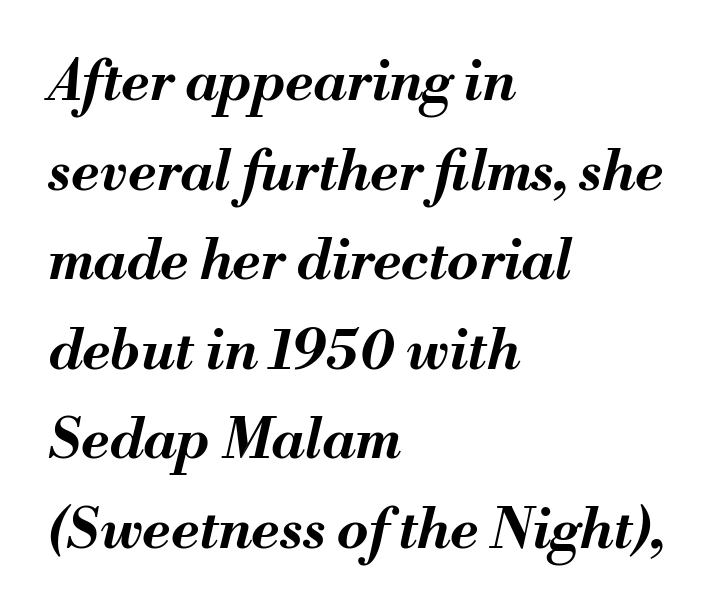
Q: Is the text bold? A: Yes.
Q: Is the text italic (slanted)? A: Yes, it leans right by about 13 degrees.
Q: Is the text underlined? A: No.
Q: How is the paragraph aligned? A: Left-aligned.
Q: Is the spacing between letters normal or unusually wide? A: Normal.
Q: Is the spacing between lines tight, normal or loose? A: Normal.
Q: Width (condensed, normal, or wide)? A: Normal.
Q: Stroke contrast? A: Medium.
Q: x-height? A: Small.
Q: Monospaced? A: No.
